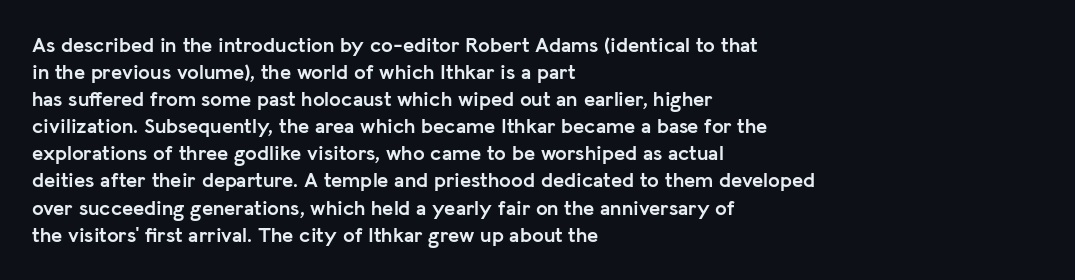
The image shows 21 px bold type, upright; set left-aligned, normal line spacing (1.29x), normal letter spacing, not underlined.
